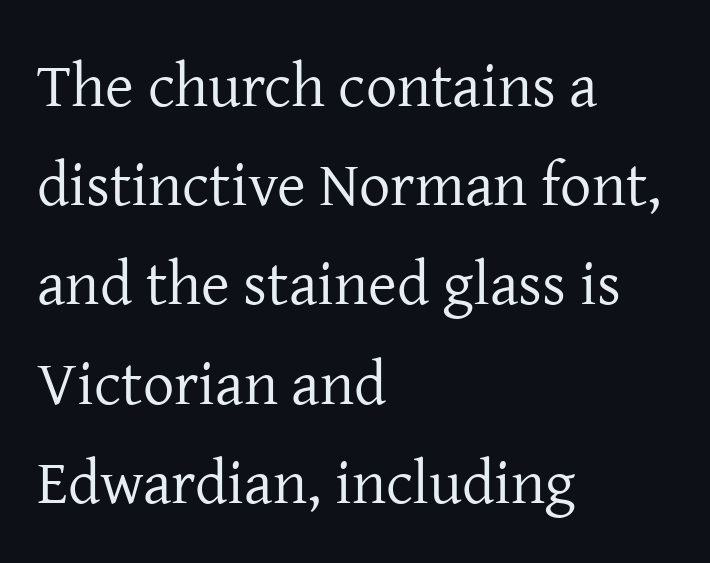
Do the characters align in a grid? No, the font is proportional. Posture: vertical. This is serif lettering, the kind often seen in printed books. The vertical gap from one line to the next is medium. Underline: absent.
